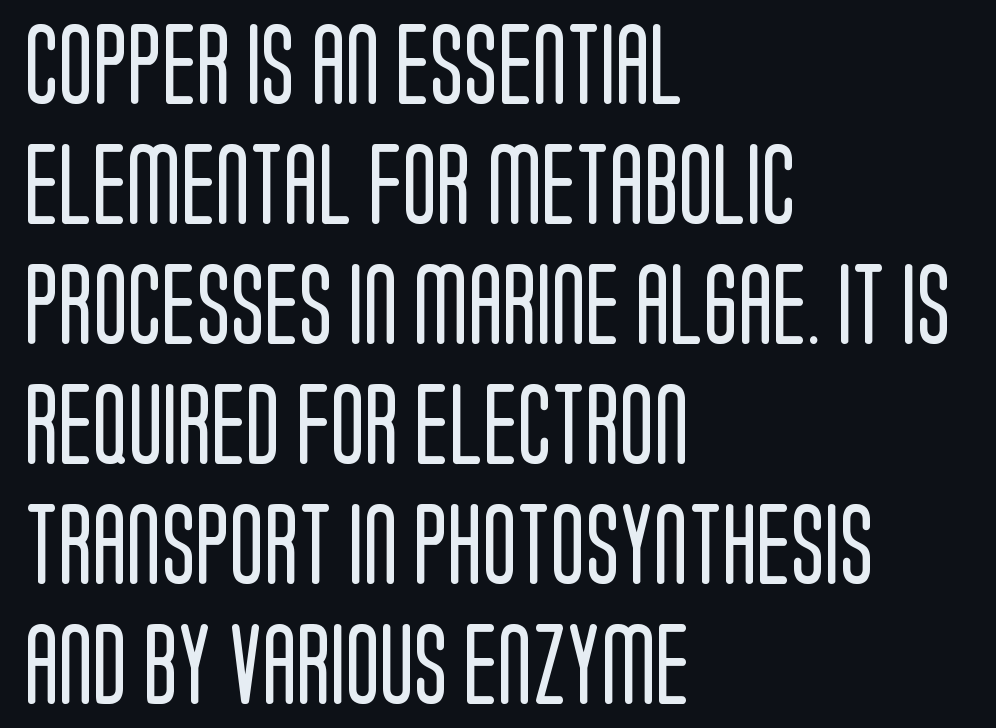
{"serif": "no", "italic": "no", "bold": "no", "weight": "regular", "width": "condensed", "stroke_contrast": "low", "x_height": "large", "monospaced": "no", "underline": "no", "align": "left", "line_spacing": "normal", "line_spacing_ratio": 1.5, "letter_spacing": "normal", "letter_spacing_em": 0.0, "glyph_px": 80}
